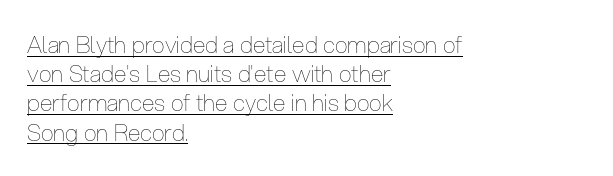
Stroke thickness stays within the range of a standard reading face or lighter. In terms of letterspacing, this is plain default setting. Italic: no, the glyphs are upright roman. Successive baselines arrive at the customary interval. The paragraph shown leans on its left margin.
